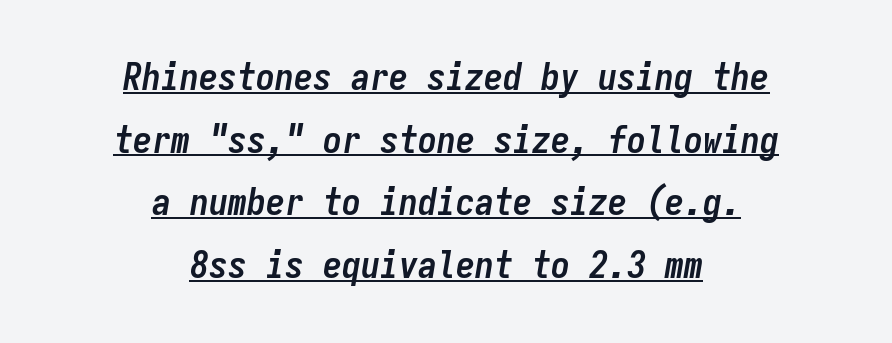
The letters march in equal steps, a hallmark of fixed-pitch type. Vertically, the passage feels balanced, rows spaced as you'd expect. The typesetting leans heavy: a genuine bold. The rendering uses the underline text-decoration. Between one letter and the next there's only the usual sliver of space. Rendered with sloped, italic letterforms.
